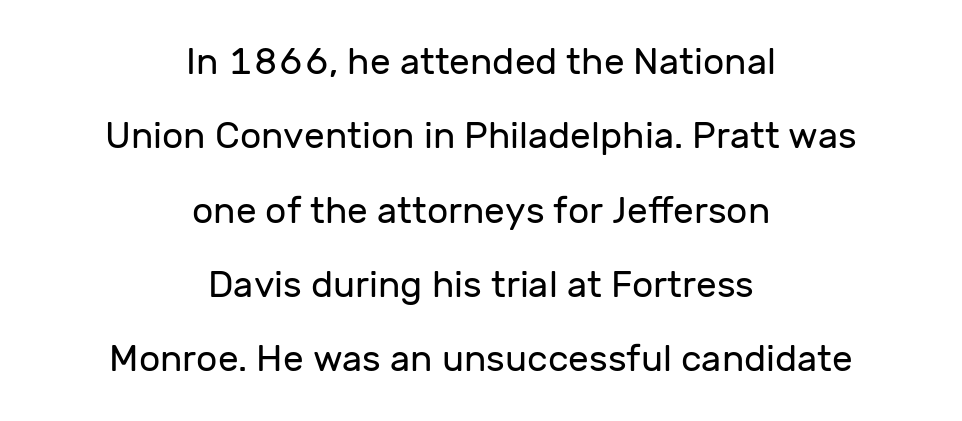
Q: Is the text bold? A: No.
Q: Is the text italic (slanted)? A: No, it is upright.
Q: Is the typeface a serif or a sans-serif typeface? A: Sans-serif.
Q: Is the text underlined? A: No.
Q: How is the paragraph aligned? A: Centered.
Q: Is the spacing between letters normal or unusually wide? A: Normal.
Q: Is the spacing between lines tight, normal or loose? A: Loose.
Q: Width (condensed, normal, or wide)? A: Normal.
Q: Stroke contrast? A: Low.
Q: x-height? A: Medium.
Q: Monospaced? A: No.
